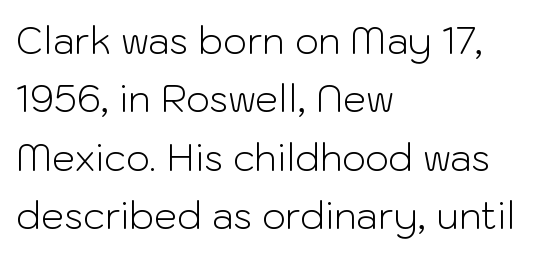
{"serif": "no", "italic": "no", "bold": "no", "weight": "light", "width": "normal", "stroke_contrast": "low", "x_height": "medium", "monospaced": "no", "underline": "no", "align": "left", "line_spacing": "normal", "line_spacing_ratio": 1.58, "letter_spacing": "normal", "letter_spacing_em": 0.0, "glyph_px": 37}
